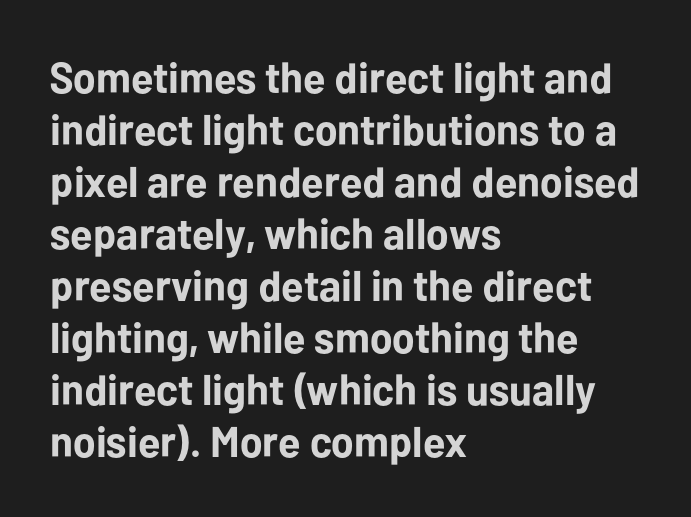
Type without underlining. A roman cut, with each character standing at attention. Grotesque or geometric, the face here clearly has no serifs. Casual observation: everything's shoved over to the left. Is the type bold? Yes — the strokes are clearly thick and heavy. You could not count columns in this text — the font is proportionally spaced.
